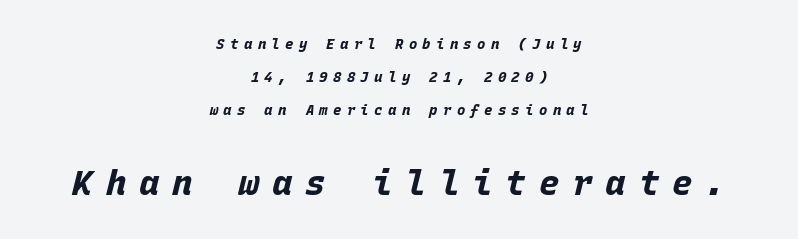
Q: Is the text bold? A: Yes.
Q: Is the text italic (slanted)? A: Yes, it leans right by about 15 degrees.
Q: Is the text underlined? A: No.
Q: How is the paragraph aligned? A: Centered.
Q: Is the spacing between letters normal or unusually wide? A: Unusually wide.
Q: Is the spacing between lines tight, normal or loose? A: Loose.
Q: Which block of text is set in a larger size, the first (top) or the second (bottom)? A: The second (bottom) one.
Q: Width (condensed, normal, or wide)? A: Normal.
Q: Stroke contrast? A: Low.
Q: x-height? A: Large.
Q: Monospaced? A: Yes.
